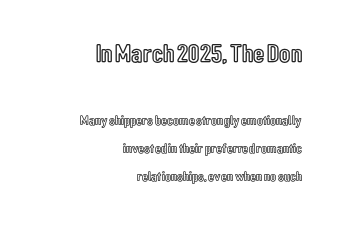
{"italic": "no", "underline": "no", "align": "right", "line_spacing": "loose", "line_spacing_ratio": 1.98, "letter_spacing": "normal", "letter_spacing_em": 0.0, "larger_block": "first", "size_ratio": 1.86, "glyph_px": 26}
